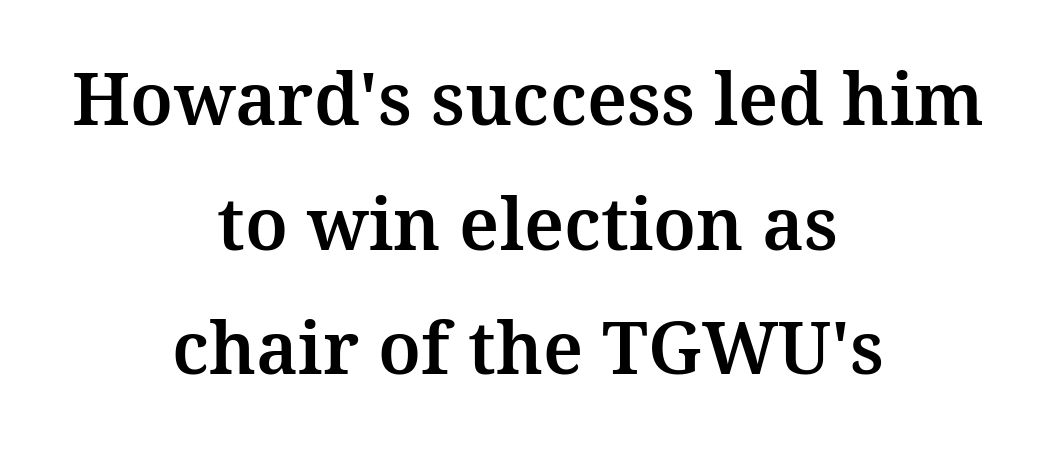
{"serif": "yes", "italic": "no", "width": "normal", "stroke_contrast": "medium", "x_height": "medium", "monospaced": "no", "underline": "no", "align": "center", "line_spacing_ratio": 1.73, "letter_spacing": "normal", "letter_spacing_em": 0.0, "glyph_px": 72}
